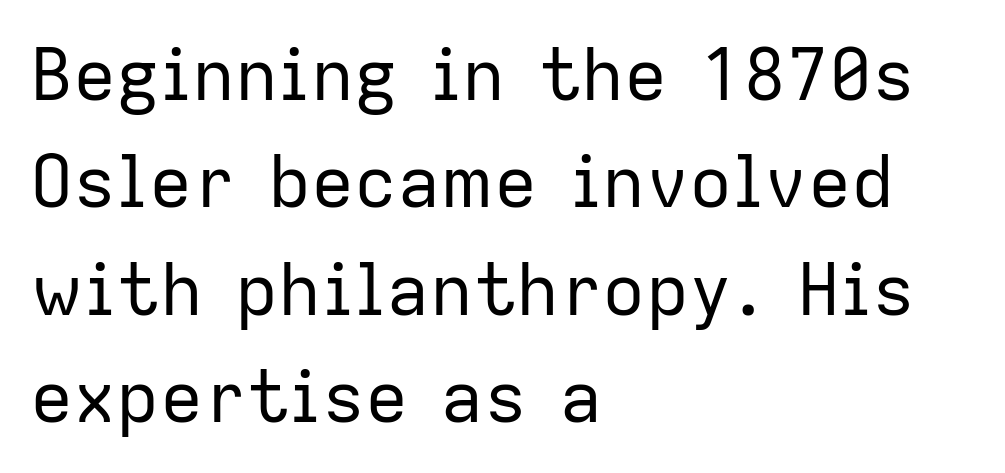
{"serif": "no", "italic": "no", "bold": "no", "weight": "regular", "width": "normal", "stroke_contrast": "low", "x_height": "medium", "monospaced": "no", "underline": "no", "align": "left", "line_spacing": "normal", "line_spacing_ratio": 1.49, "letter_spacing": "normal", "letter_spacing_em": 0.0, "glyph_px": 72}
